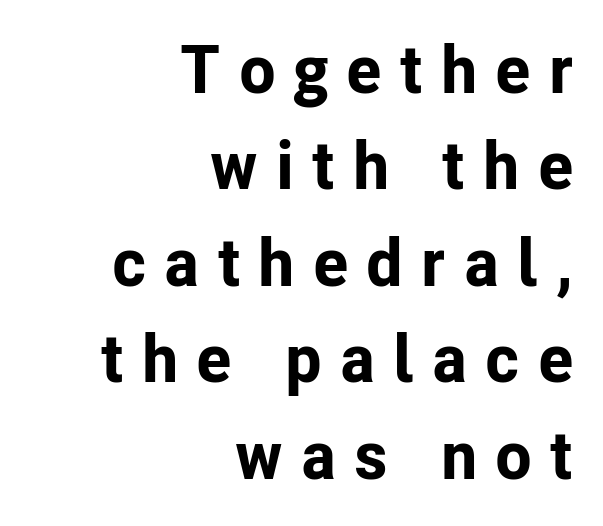
{"serif": "no", "italic": "no", "bold": "yes", "weight": "bold", "width": "normal", "stroke_contrast": "low", "x_height": "medium", "monospaced": "no", "underline": "no", "align": "right", "line_spacing": "normal", "line_spacing_ratio": 1.44, "letter_spacing": "wide", "letter_spacing_em": 0.27, "glyph_px": 67}
